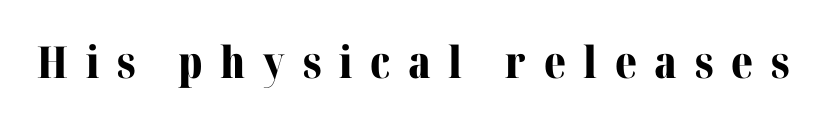
Q: Is the text bold? A: Yes.
Q: Is the text italic (slanted)? A: No, it is upright.
Q: Is the typeface a serif or a sans-serif typeface? A: Serif.
Q: Is the text underlined? A: No.
Q: Is the spacing between letters normal or unusually wide? A: Unusually wide.
Q: Width (condensed, normal, or wide)? A: Normal.
Q: Stroke contrast? A: Medium.
Q: x-height? A: Medium.
Q: Monospaced? A: No.
